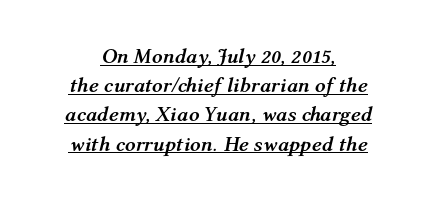
{"italic": "yes", "lean": "right", "slant_degrees": 12, "bold": "yes", "underline": "yes", "align": "center", "line_spacing": "normal", "line_spacing_ratio": 1.39, "letter_spacing": "normal", "letter_spacing_em": 0.0, "glyph_px": 21}
